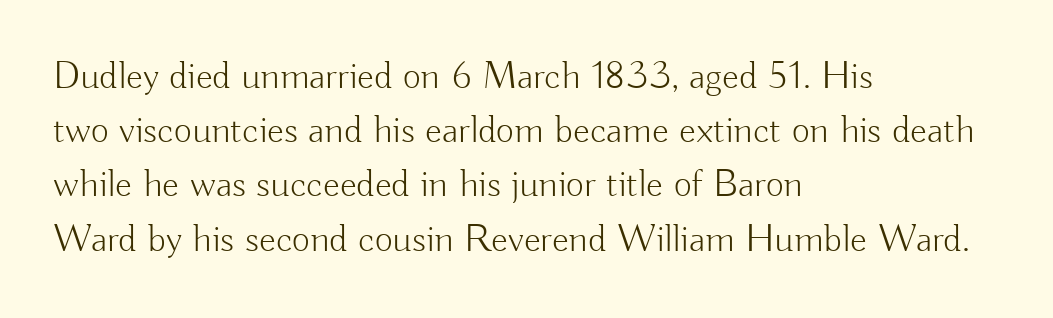
No chunkiness to these letters — they're not bold. The passage shown stacks its lines at a standard gap. No italicization has been applied; the sample stays upright. Words float on clear page, feet unadorned. Honestly, the letter spacing is just normal — you wouldn't notice it. The face used here is proportionally spaced, like ordinary book or web type.
